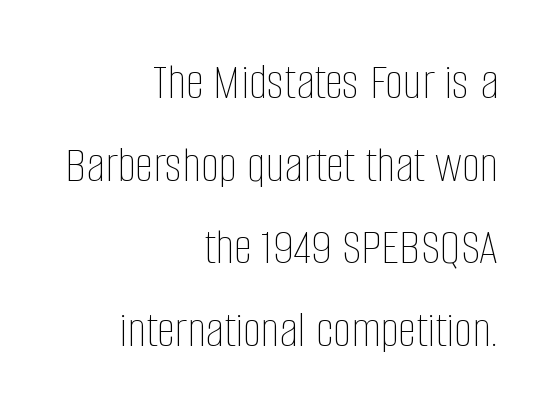
{"italic": "no", "bold": "no", "weight": "thin", "width": "condensed", "stroke_contrast": "low", "x_height": "large", "monospaced": "no", "underline": "no", "align": "right", "line_spacing": "normal", "line_spacing_ratio": 1.59, "letter_spacing": "normal", "letter_spacing_em": 0.0, "glyph_px": 52}
